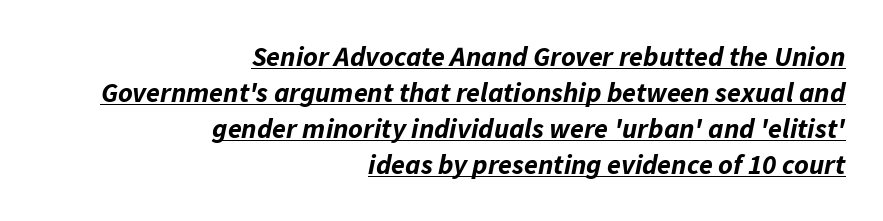
Q: Is the text bold? A: Yes.
Q: Is the text italic (slanted)? A: Yes, it leans right by about 11 degrees.
Q: Is the text underlined? A: Yes.
Q: How is the paragraph aligned? A: Right-aligned.
Q: Is the spacing between letters normal or unusually wide? A: Normal.
Q: Is the spacing between lines tight, normal or loose? A: Normal.
Q: Width (condensed, normal, or wide)? A: Normal.
Q: Stroke contrast? A: Low.
Q: x-height? A: Medium.
Q: Monospaced? A: No.
